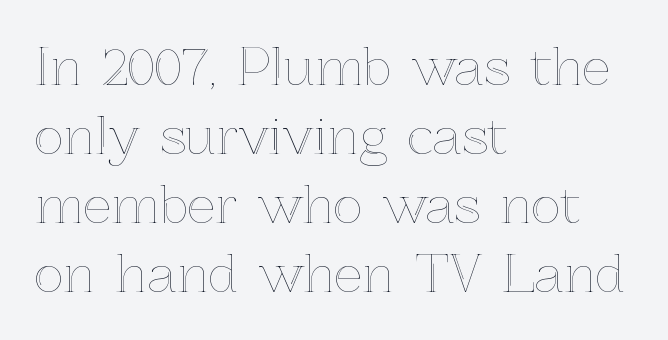
The image shows 50 px text type, upright; set left-aligned, normal line spacing (1.38x), normal letter spacing, not underlined; a medium x-height.
